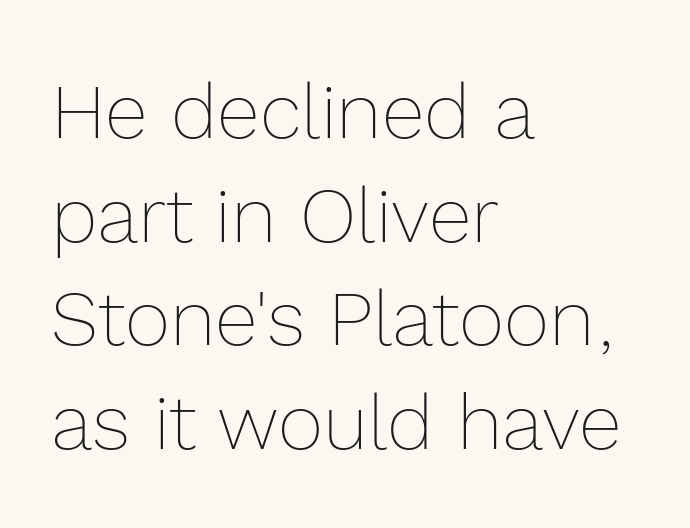
Q: Is the text bold? A: No.
Q: Is the text italic (slanted)? A: No, it is upright.
Q: Is the text underlined? A: No.
Q: How is the paragraph aligned? A: Left-aligned.
Q: Is the spacing between letters normal or unusually wide? A: Normal.
Q: Is the spacing between lines tight, normal or loose? A: Normal.
Q: Width (condensed, normal, or wide)? A: Normal.
Q: x-height? A: Medium.
Q: Monospaced? A: No.
